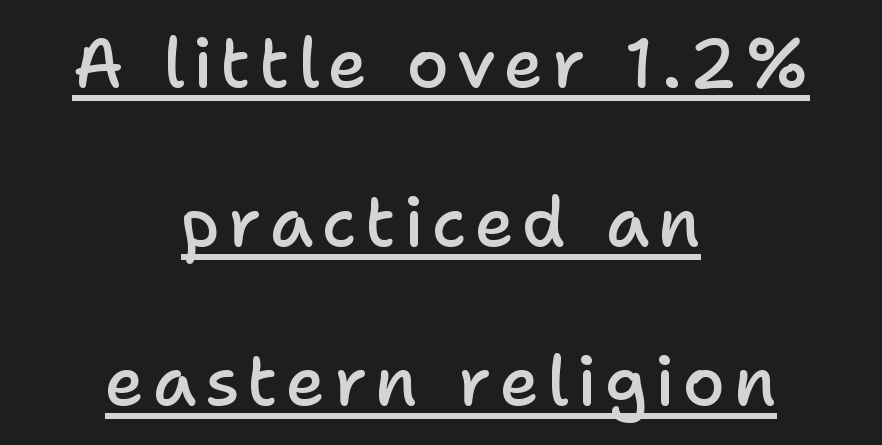
Q: Is the text bold? A: Semi-bold.
Q: Is the text italic (slanted)? A: No, it is upright.
Q: Is the typeface a serif or a sans-serif typeface? A: Sans-serif.
Q: Is the text underlined? A: Yes.
Q: How is the paragraph aligned? A: Centered.
Q: Is the spacing between lines tight, normal or loose? A: Loose.
Q: Width (condensed, normal, or wide)? A: Normal.
Q: Stroke contrast? A: Low.
Q: x-height? A: Medium.
Q: Monospaced? A: No.
